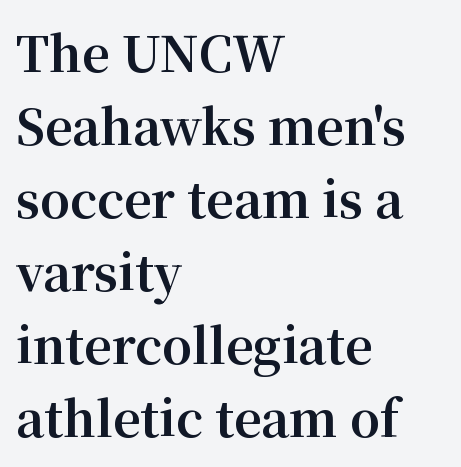
{"serif": "yes", "italic": "no", "bold": "yes", "weight": "bold", "width": "normal", "stroke_contrast": "medium", "x_height": "medium", "monospaced": "no", "underline": "no", "align": "left", "line_spacing": "normal", "line_spacing_ratio": 1.52, "letter_spacing": "normal", "letter_spacing_em": 0.0, "glyph_px": 48}
